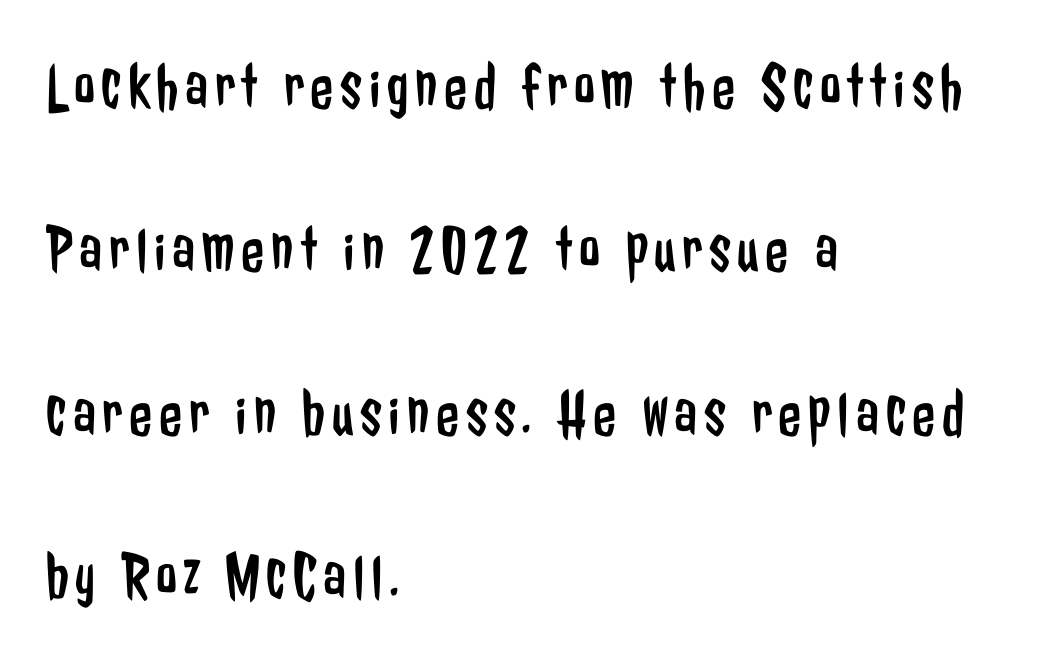
{"serif": "no", "italic": "no", "bold": "no", "weight": "regular", "width": "condensed", "stroke_contrast": "low", "x_height": "medium", "monospaced": "no", "underline": "no", "align": "left", "line_spacing": "loose", "line_spacing_ratio": 2.44, "glyph_px": 67}
